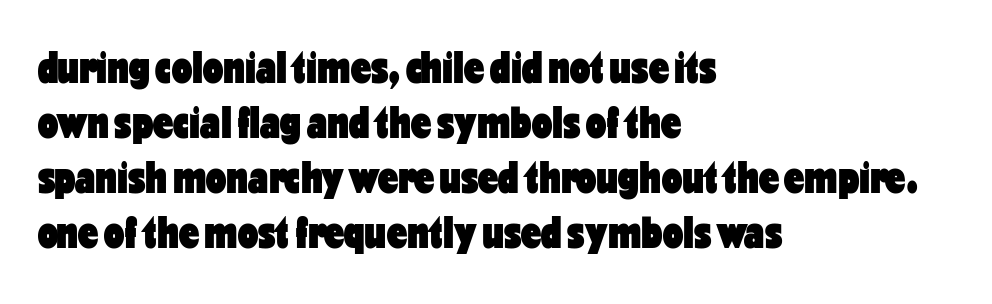
The image shows 45 px heavy, condensed sans-serif type, upright; set left-aligned, line spacing 1.22x, normal letter spacing, not underlined; low stroke contrast and a medium x-height.
